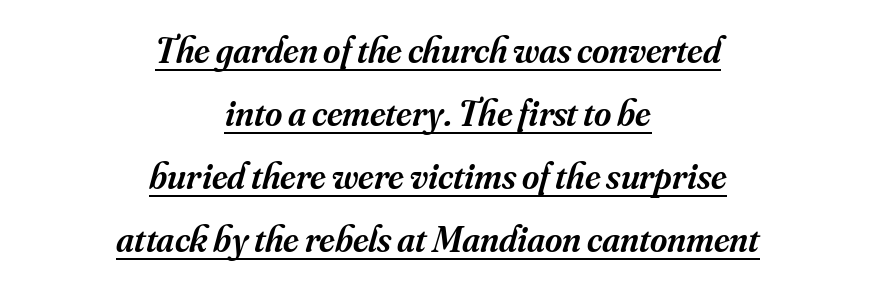
The image shows 37 px semibold serif type, italic (leaning right); set centered, normal line spacing (1.7x), normal letter spacing, underlined; medium stroke contrast and a small x-height.
